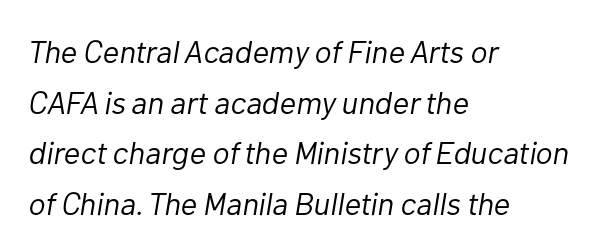
The image shows 32 px light type, italic (leaning right); set left-aligned, normal line spacing (1.58x), normal letter spacing, not underlined; low stroke contrast and a medium x-height.
